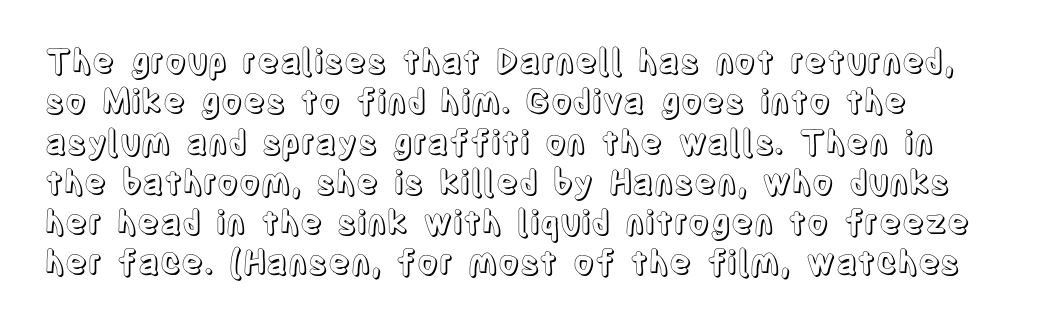
Here the designer chose a conventional face with non-uniform glyph widths. Quick note: not italic, upright. Line starts are locked; line ends wander. Nobody drew a line under any word here.
